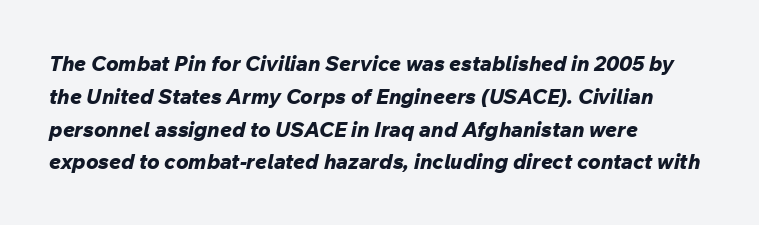
The image shows 21 px bold type, italic (leaning right); set left-aligned, normal line spacing (1.56x), normal letter spacing, not underlined.
